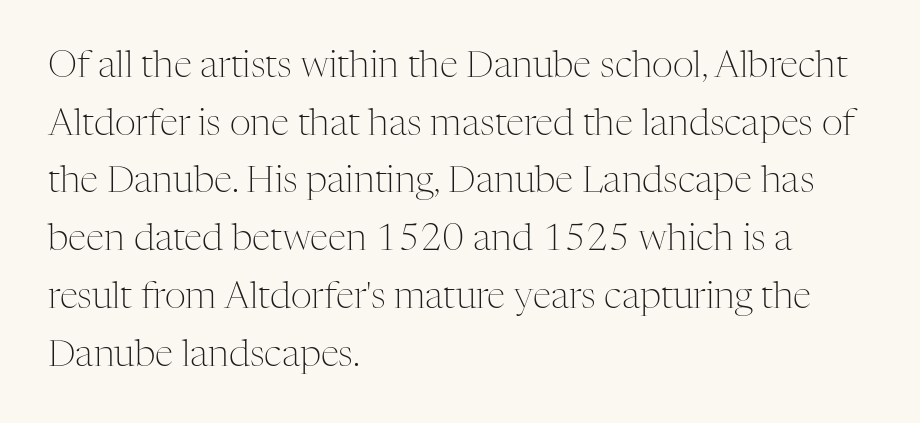
Does the leading feel generous? No, just average. A clean baseline with only descenders dipping below it. Observe the ordinary spacing: letters are neighbours, not strangers. Think of a printed novel: that variable character pitch is what you see here. The lines are quadded left. Look at the bottom of the vertical strokes: they flare into serifs here.
